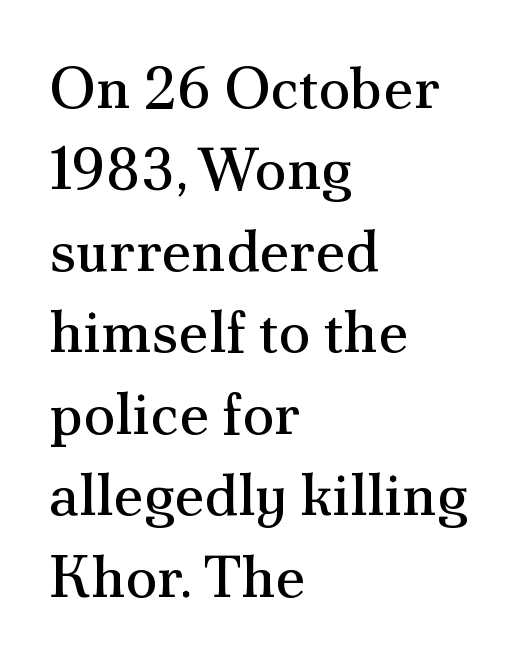
Q: Is the text bold? A: No.
Q: Is the text italic (slanted)? A: No, it is upright.
Q: Is the typeface a serif or a sans-serif typeface? A: Serif.
Q: Is the text underlined? A: No.
Q: How is the paragraph aligned? A: Left-aligned.
Q: Is the spacing between letters normal or unusually wide? A: Normal.
Q: Is the spacing between lines tight, normal or loose? A: Normal.
Q: Width (condensed, normal, or wide)? A: Normal.
Q: Stroke contrast? A: Medium.
Q: x-height? A: Small.
Q: Monospaced? A: No.
